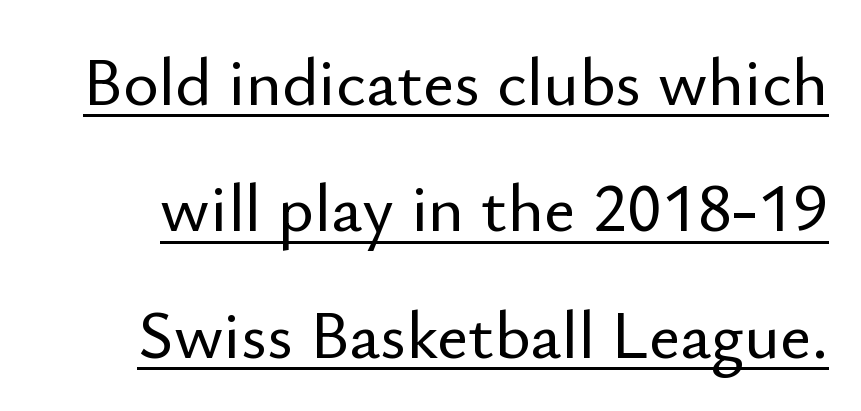
Q: Is the text italic (slanted)? A: No, it is upright.
Q: Is the typeface a serif or a sans-serif typeface? A: Sans-serif.
Q: Is the text underlined? A: Yes.
Q: Is the spacing between letters normal or unusually wide? A: Normal.
Q: Width (condensed, normal, or wide)? A: Normal.
Q: Stroke contrast? A: Low.
Q: x-height? A: Small.
Q: Monospaced? A: No.
